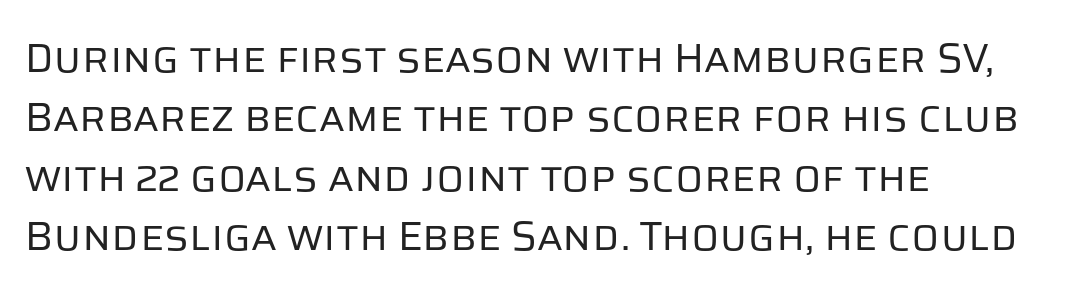
Compared with typical paragraphs, the rows here are spaced about the same. A roman cut, with each character standing at attention. Every row of glyphs begins at an identical x-position on the left. The type is set solid horizontally, with unmodified tracking. Descender tails drop into unmarked territory. This sample uses a sans-serif face.
